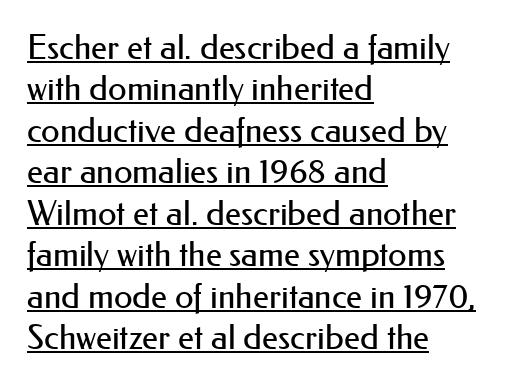
{"serif": "no", "italic": "no", "bold": "no", "weight": "regular", "width": "normal", "stroke_contrast": "medium", "x_height": "small", "monospaced": "no", "underline": "yes", "align": "left", "line_spacing_ratio": 1.22, "letter_spacing": "normal", "letter_spacing_em": 0.0, "glyph_px": 34}
